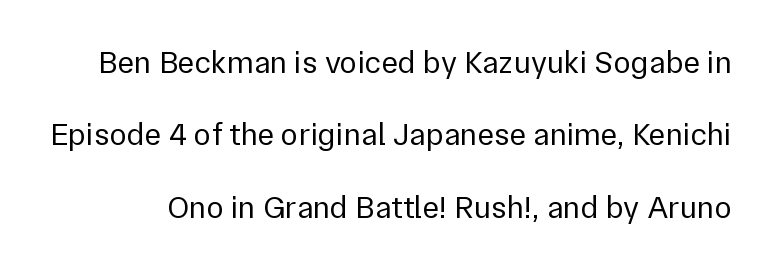
Q: Is the text bold? A: No.
Q: Is the text italic (slanted)? A: No, it is upright.
Q: Is the typeface a serif or a sans-serif typeface? A: Sans-serif.
Q: Is the text underlined? A: No.
Q: Is the spacing between letters normal or unusually wide? A: Normal.
Q: Is the spacing between lines tight, normal or loose? A: Loose.
Q: Width (condensed, normal, or wide)? A: Normal.
Q: x-height? A: Medium.
Q: Monospaced? A: No.
